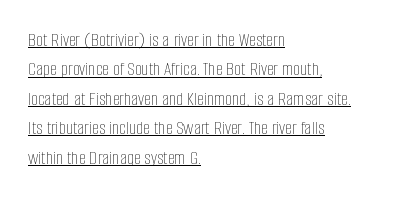
{"italic": "no", "bold": "no", "underline": "yes", "align": "left", "line_spacing": "normal", "line_spacing_ratio": 1.47, "letter_spacing": "normal", "letter_spacing_em": 0.0, "glyph_px": 20}
